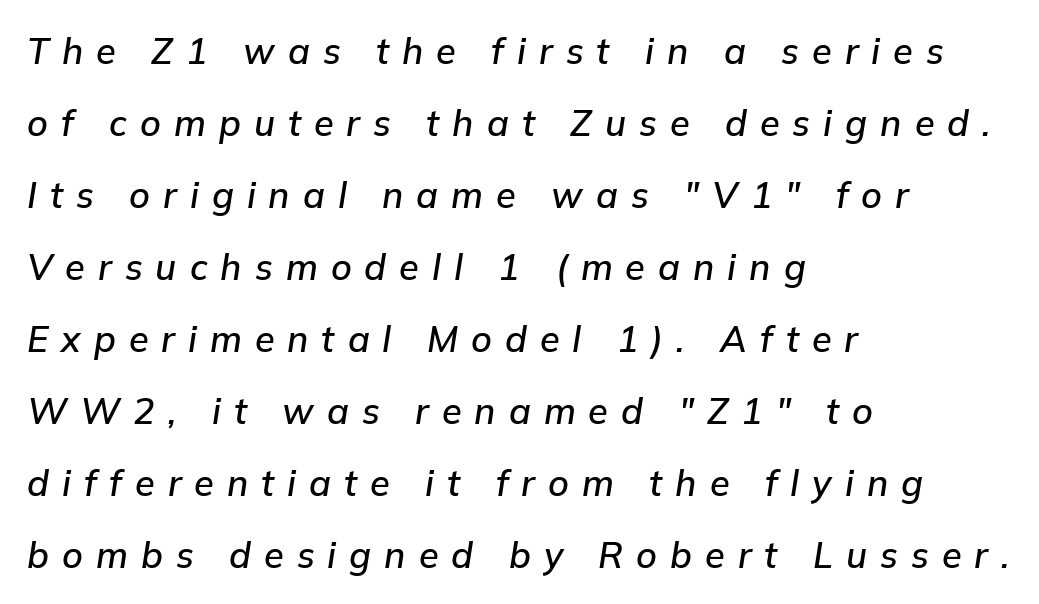
{"italic": "yes", "lean": "right", "slant_degrees": 9, "width": "normal", "stroke_contrast": "low", "x_height": "medium", "monospaced": "no", "underline": "no", "align": "left", "line_spacing": "loose", "line_spacing_ratio": 2.0, "letter_spacing": "wide", "letter_spacing_em": 0.36, "glyph_px": 36}
